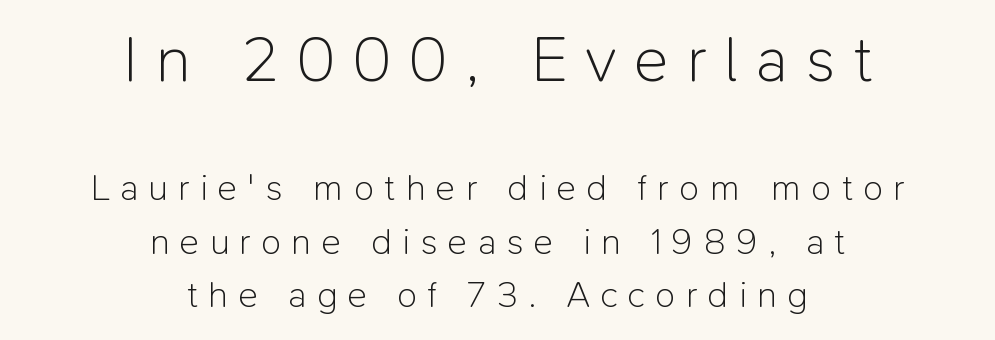
The image shows 64 px light sans-serif type, upright; set centered, normal line spacing (1.45x), unusually wide letter spacing (+0.28 em), not underlined; the first (top) block is 1.73x larger; low stroke contrast and a medium x-height.
